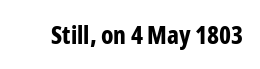
Underlining? Definitely not there. Strong, thick strokes mark this as bold type. This sample uses an upright cut, with every glyph sitting square on the baseline. A typesetter would call this zero additional tracking.
